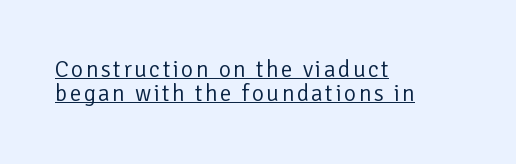
Q: Is the text bold? A: No.
Q: Is the text italic (slanted)? A: No, it is upright.
Q: Is the text underlined? A: Yes.
Q: How is the paragraph aligned? A: Left-aligned.
Q: Is the spacing between lines tight, normal or loose? A: Tight.
